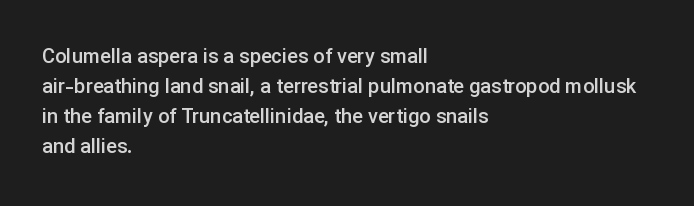
Q: Is the text bold? A: Semi-bold.
Q: Is the text italic (slanted)? A: No, it is upright.
Q: Is the text underlined? A: No.
Q: How is the paragraph aligned? A: Left-aligned.
Q: Is the spacing between letters normal or unusually wide? A: Normal.
Q: Is the spacing between lines tight, normal or loose? A: Normal.
